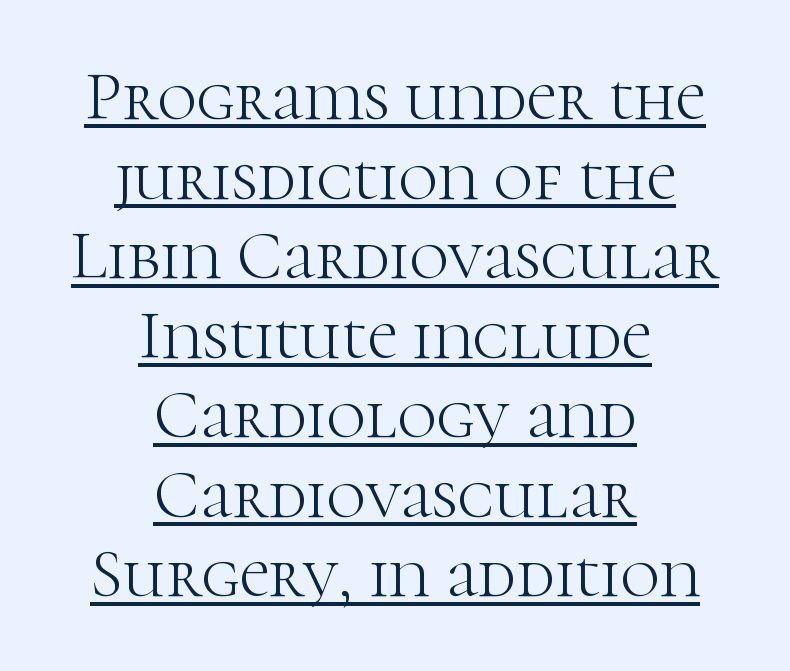
Q: Is the text bold? A: No.
Q: Is the text italic (slanted)? A: No, it is upright.
Q: Is the typeface a serif or a sans-serif typeface? A: Serif.
Q: Is the text underlined? A: Yes.
Q: How is the paragraph aligned? A: Centered.
Q: Is the spacing between letters normal or unusually wide? A: Normal.
Q: Width (condensed, normal, or wide)? A: Normal.
Q: Stroke contrast? A: High.
Q: x-height? A: Medium.
Q: Monospaced? A: No.
